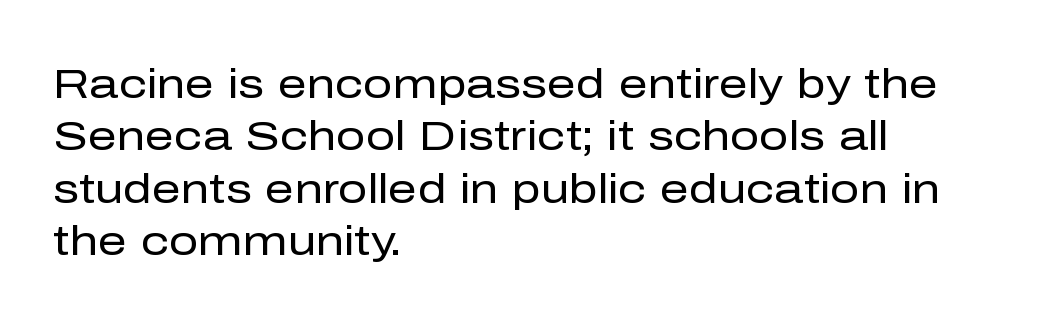
Is the stroke heavy? The answer is a plain regular-or-lighter. Is this a sans? Yes — the strokes have no serifs. Every row of glyphs begins at an identical x-position on the left. Lines of text with bare space underneath. Rendered with straight, roman letterforms. The rendering uses natural spacing where letterforms have individual widths.
